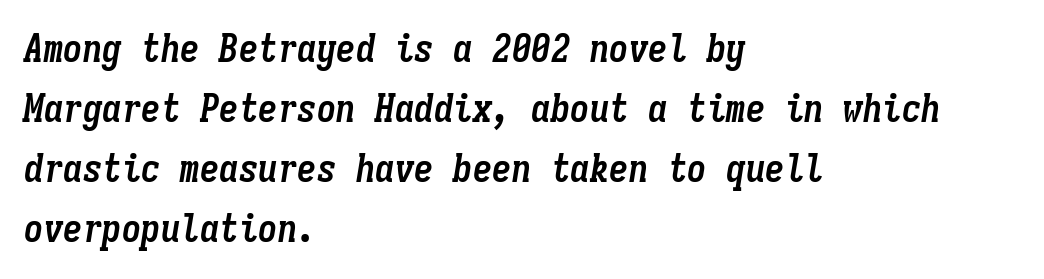
Q: Is the text bold? A: Yes.
Q: Is the text italic (slanted)? A: Yes, it leans right by about 9 degrees.
Q: Is the text underlined? A: No.
Q: How is the paragraph aligned? A: Left-aligned.
Q: Is the spacing between letters normal or unusually wide? A: Normal.
Q: Is the spacing between lines tight, normal or loose? A: Normal.
Q: Width (condensed, normal, or wide)? A: Condensed.
Q: Stroke contrast? A: Low.
Q: x-height? A: Medium.
Q: Monospaced? A: Yes.
